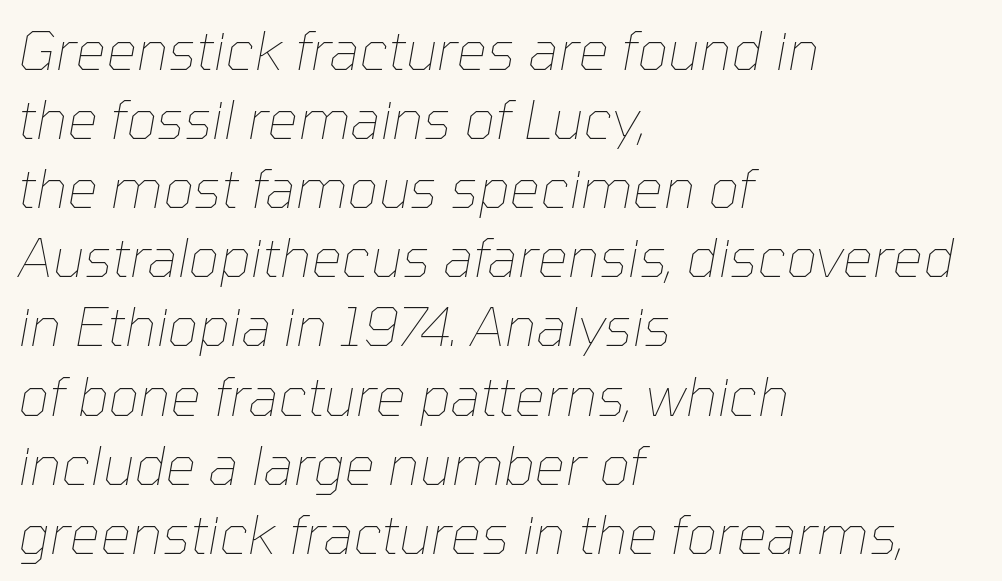
The image shows 54 px thin type, italic (leaning right); set left-aligned, normal line spacing (1.28x), normal letter spacing, not underlined; low stroke contrast and a medium x-height.
